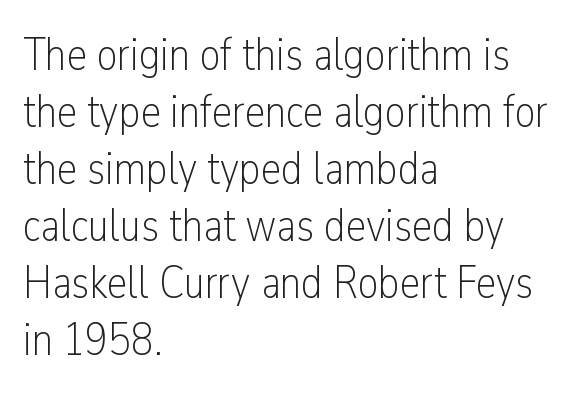
Q: Is the text bold? A: No.
Q: Is the text italic (slanted)? A: No, it is upright.
Q: Is the typeface a serif or a sans-serif typeface? A: Sans-serif.
Q: Is the text underlined? A: No.
Q: How is the paragraph aligned? A: Left-aligned.
Q: Is the spacing between letters normal or unusually wide? A: Normal.
Q: Width (condensed, normal, or wide)? A: Condensed.
Q: Stroke contrast? A: Low.
Q: x-height? A: Medium.
Q: Monospaced? A: No.
